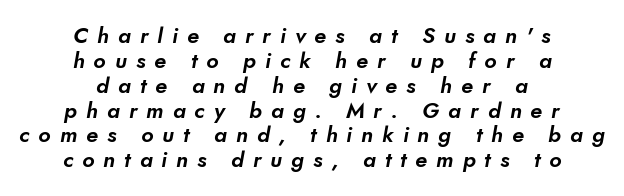
{"underline": "no", "align": "center", "line_spacing": "tight", "line_spacing_ratio": 1.13, "letter_spacing": "wide", "letter_spacing_em": 0.41, "glyph_px": 22}
